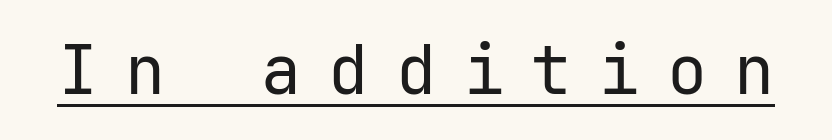
Spacing verdict: monospaced, one width for all characters. Beneath each row of characters lies a ruled line. Nope, no serifs anywhere on these letters. Every character sits straight up, as roman type does. Inter-character spacing is expanded well beyond the font's built-in metrics. The strokes carry an ordinary text weight at most.
